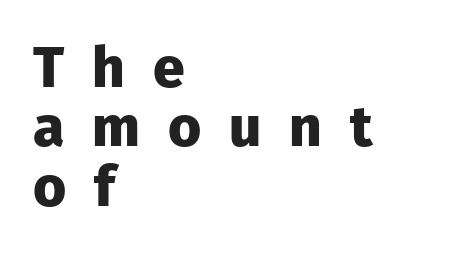
Q: Is the text bold? A: Yes.
Q: Is the text italic (slanted)? A: No, it is upright.
Q: Is the typeface a serif or a sans-serif typeface? A: Sans-serif.
Q: Is the text underlined? A: No.
Q: How is the paragraph aligned? A: Left-aligned.
Q: Is the spacing between letters normal or unusually wide? A: Unusually wide.
Q: Is the spacing between lines tight, normal or loose? A: Tight.
Q: Width (condensed, normal, or wide)? A: Normal.
Q: Stroke contrast? A: Low.
Q: x-height? A: Medium.
Q: Monospaced? A: No.
